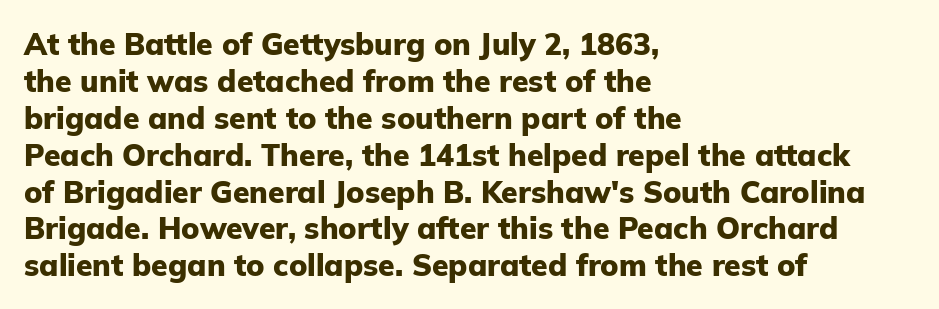
Ascenders rise straight up at ninety degrees. Character widths vary here, with narrow letters taking less room than wide ones. Beneath every word, the page is bare. How are the letters spaced? Ordinarily, with no added tracking. Notice how the passage keeps a crisp vertical edge on the left only. Serif or sans? Sans — the stroke terminals are bare.
